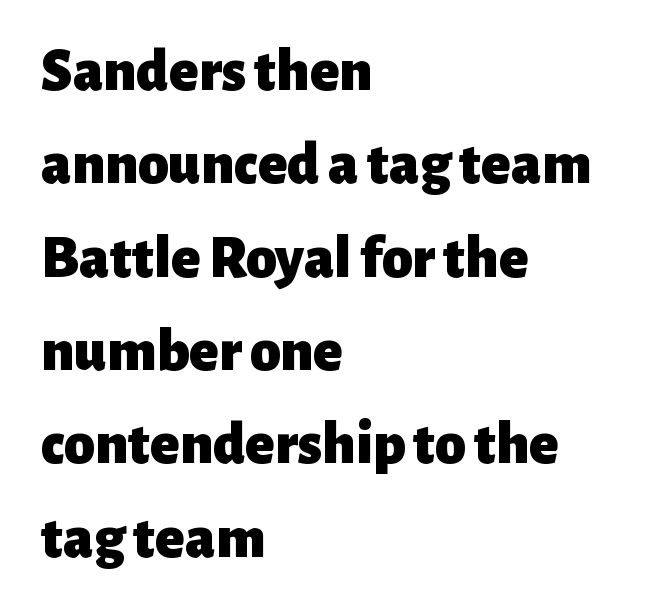
The text block is weighted toward the left margin, trailing off unevenly rightward. Line spacing here is normal. Character widths vary here, with narrow letters taking less room than wide ones. Weight: bold. Note: no serifs on the glyphs.
